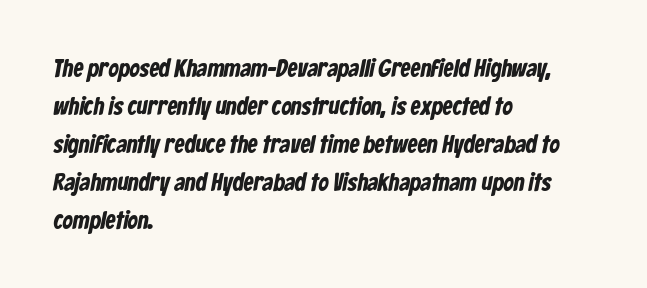
{"bold": "yes", "underline": "no", "align": "left", "line_spacing": "normal", "line_spacing_ratio": 1.52, "letter_spacing": "normal", "letter_spacing_em": 0.0, "glyph_px": 25}
